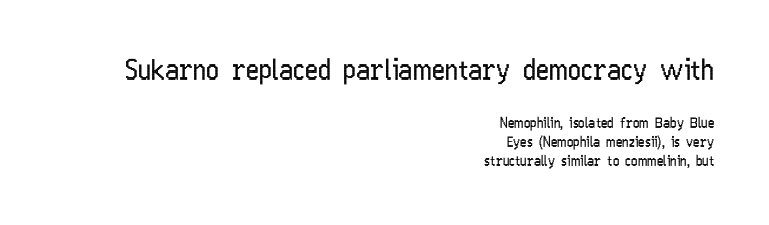
Q: Is the text bold? A: No.
Q: Is the text italic (slanted)? A: No, it is upright.
Q: Is the typeface a serif or a sans-serif typeface? A: Sans-serif.
Q: Is the text underlined? A: No.
Q: How is the paragraph aligned? A: Right-aligned.
Q: Is the spacing between letters normal or unusually wide? A: Normal.
Q: Is the spacing between lines tight, normal or loose? A: Normal.
Q: Which block of text is set in a larger size, the first (top) or the second (bottom)? A: The first (top) one.
Q: Width (condensed, normal, or wide)? A: Condensed.
Q: Stroke contrast? A: Low.
Q: x-height? A: Medium.
Q: Monospaced? A: No.
